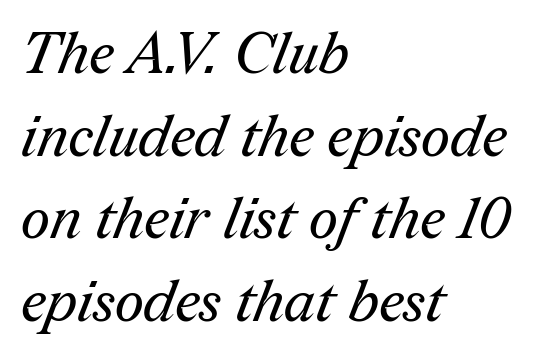
Q: Is the text bold? A: No.
Q: Is the typeface a serif or a sans-serif typeface? A: Serif.
Q: Is the text underlined? A: No.
Q: How is the paragraph aligned? A: Left-aligned.
Q: Is the spacing between letters normal or unusually wide? A: Normal.
Q: Is the spacing between lines tight, normal or loose? A: Normal.
Q: Width (condensed, normal, or wide)? A: Normal.
Q: Stroke contrast? A: Medium.
Q: x-height? A: Medium.
Q: Monospaced? A: No.
